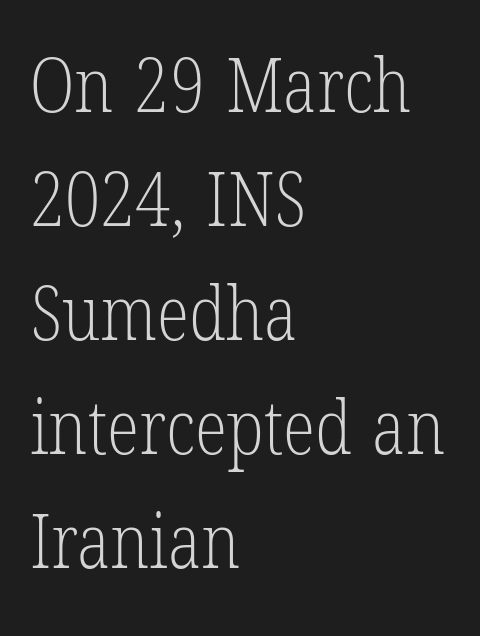
The image shows 75 px light, condensed serif type, upright; set left-aligned, normal line spacing (1.52x), normal letter spacing, not underlined; low stroke contrast and a medium x-height.
